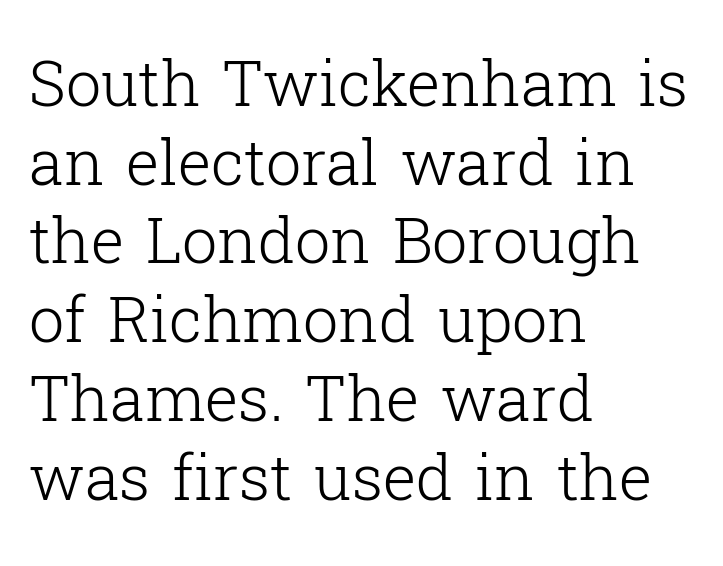
{"serif": "yes", "italic": "no", "bold": "no", "weight": "light", "width": "normal", "stroke_contrast": "low", "x_height": "medium", "monospaced": "no", "underline": "no", "align": "left", "line_spacing": "normal", "line_spacing_ratio": 1.25, "letter_spacing": "normal", "letter_spacing_em": 0.0, "glyph_px": 63}
